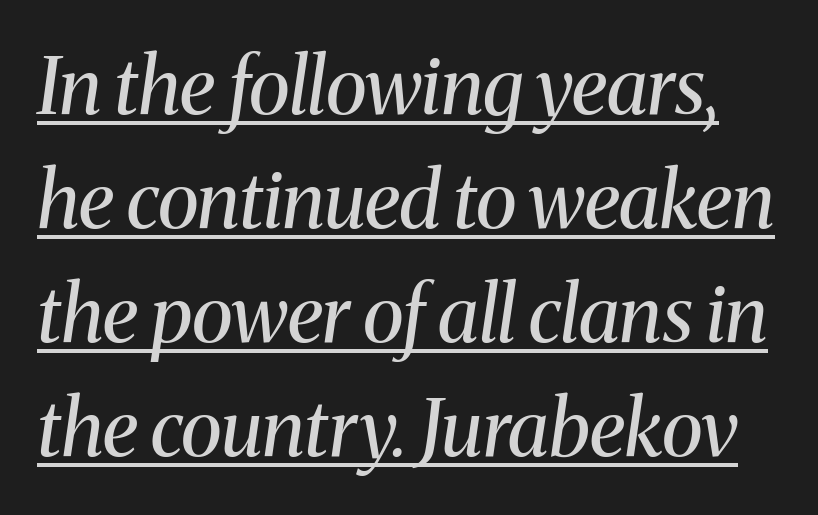
The image shows 78 px regular-weight serif type, italic (leaning right); set normal line spacing (1.46x), normal letter spacing, underlined; medium stroke contrast and a medium x-height.
